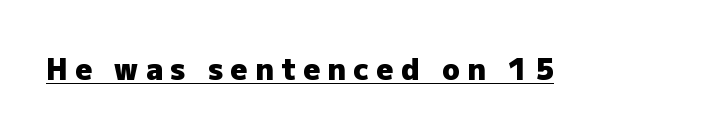
{"serif": "no", "italic": "no", "bold": "yes", "weight": "heavy", "width": "normal", "stroke_contrast": "low", "x_height": "medium", "monospaced": "no", "underline": "yes", "letter_spacing": "wide", "letter_spacing_em": 0.26, "glyph_px": 29}
